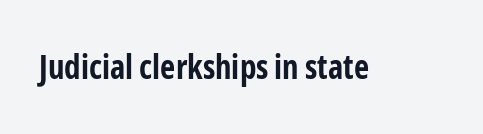
Q: Is the text bold? A: Yes.
Q: Is the text italic (slanted)? A: No, it is upright.
Q: Is the typeface a serif or a sans-serif typeface? A: Sans-serif.
Q: Is the text underlined? A: No.
Q: Is the spacing between letters normal or unusually wide? A: Normal.
Q: Width (condensed, normal, or wide)? A: Condensed.
Q: Stroke contrast? A: Low.
Q: x-height? A: Medium.
Q: Monospaced? A: No.
